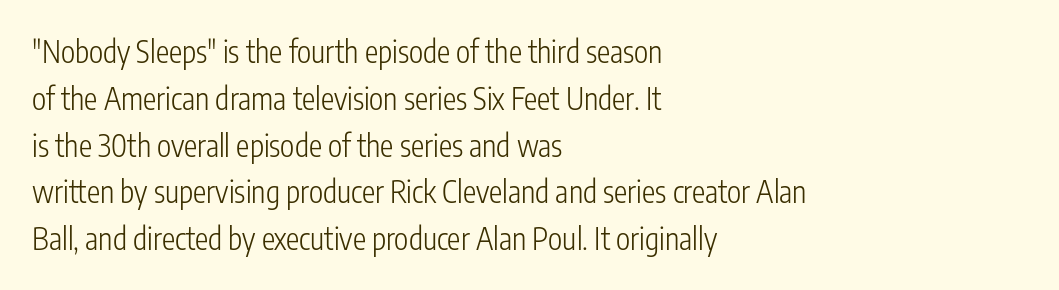
{"serif": "no", "italic": "no", "bold": "no", "weight": "light", "width": "condensed", "stroke_contrast": "low", "x_height": "medium", "monospaced": "no", "underline": "no", "align": "left", "line_spacing": "normal", "line_spacing_ratio": 1.56, "letter_spacing": "normal", "letter_spacing_em": 0.0, "glyph_px": 30}
